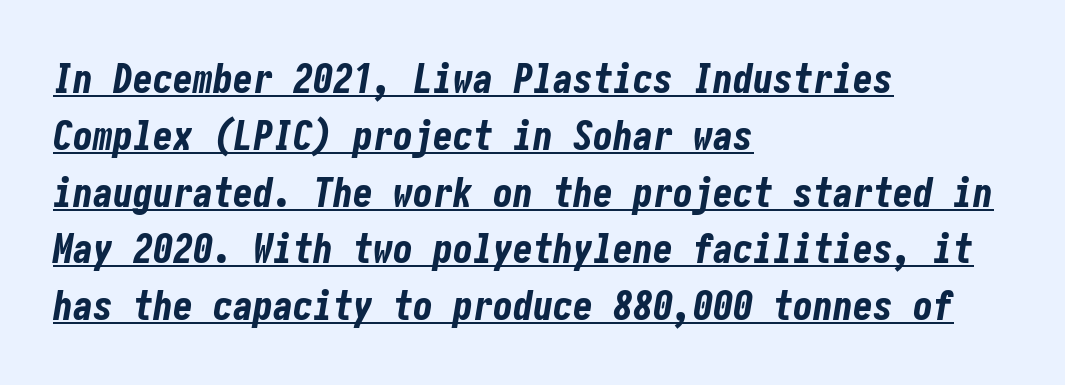
Casual observation: everything's shoved over to the left. Quick note: interline space is typical. In terms of posture, this sample is oblique. Has an underline been added? It has. Letter spacing: default.
